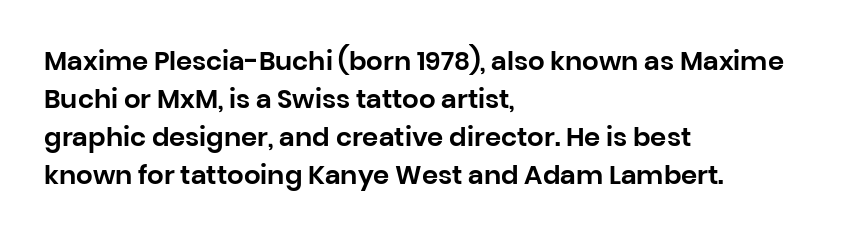
The image shows 26 px text type, upright; set left-aligned, normal line spacing (1.46x), normal letter spacing, not underlined.
